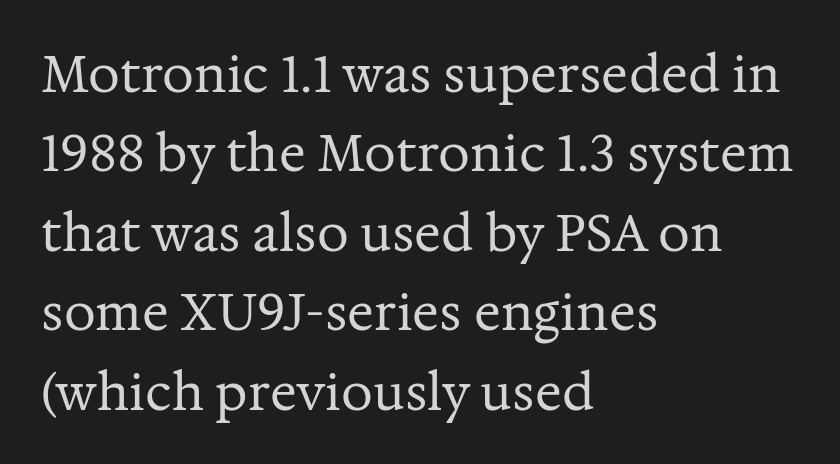
Q: Is the text bold? A: No.
Q: Is the text italic (slanted)? A: No, it is upright.
Q: Is the typeface a serif or a sans-serif typeface? A: Serif.
Q: Is the text underlined? A: No.
Q: How is the paragraph aligned? A: Left-aligned.
Q: Is the spacing between letters normal or unusually wide? A: Normal.
Q: Is the spacing between lines tight, normal or loose? A: Normal.
Q: Width (condensed, normal, or wide)? A: Normal.
Q: Stroke contrast? A: Medium.
Q: x-height? A: Medium.
Q: Monospaced? A: No.
